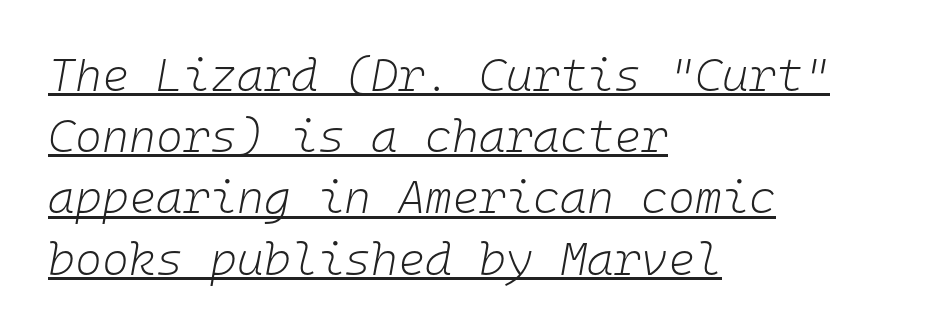
Every character here occupies the same horizontal width, giving the sample a typewriter-like rhythm. Short note: letters normally spaced. Check the space under the baseline: a stroke is drawn there. The designer left line spacing at the default. Weight: not bold — regular or lighter. When letters slant like this, we call the style italic.
